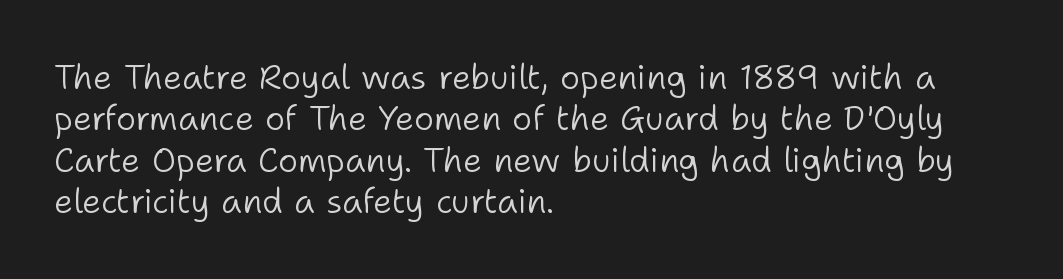
Q: Is the text bold? A: No.
Q: Is the text italic (slanted)? A: No, it is upright.
Q: Is the typeface a serif or a sans-serif typeface? A: Sans-serif.
Q: Is the text underlined? A: No.
Q: How is the paragraph aligned? A: Left-aligned.
Q: Is the spacing between letters normal or unusually wide? A: Normal.
Q: Width (condensed, normal, or wide)? A: Normal.
Q: Stroke contrast? A: Low.
Q: x-height? A: Medium.
Q: Monospaced? A: No.
